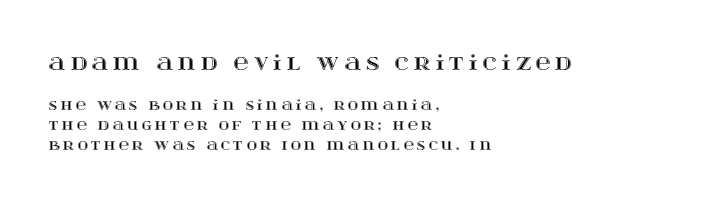
{"italic": "no", "underline": "no", "align": "left", "line_spacing": "normal", "line_spacing_ratio": 1.44, "letter_spacing": "wide", "letter_spacing_em": 0.23, "larger_block": "first", "size_ratio": 1.5, "glyph_px": 21}
